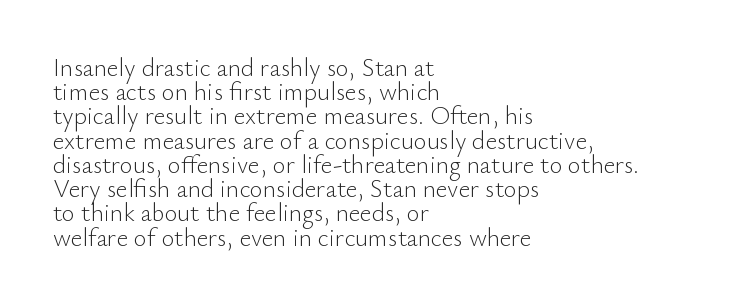
Q: Is the text bold? A: No.
Q: Is the text italic (slanted)? A: No, it is upright.
Q: Is the text underlined? A: No.
Q: How is the paragraph aligned? A: Left-aligned.
Q: Is the spacing between letters normal or unusually wide? A: Normal.
Q: Is the spacing between lines tight, normal or loose? A: Tight.
